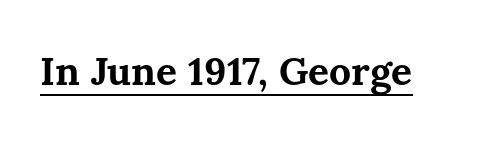
The image shows 39 px bold type, upright; set normal letter spacing, underlined; medium stroke contrast and a medium x-height.
